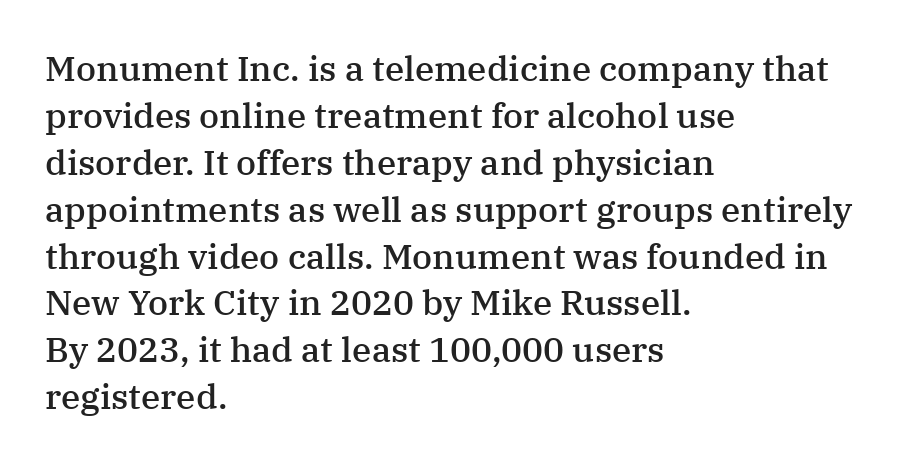
{"serif": "yes", "italic": "no", "bold": "semi", "weight": "semibold", "width": "normal", "stroke_contrast": "medium", "x_height": "medium", "monospaced": "no", "underline": "no", "align": "left", "line_spacing": "normal", "line_spacing_ratio": 1.34, "letter_spacing": "normal", "letter_spacing_em": 0.0, "glyph_px": 35}
